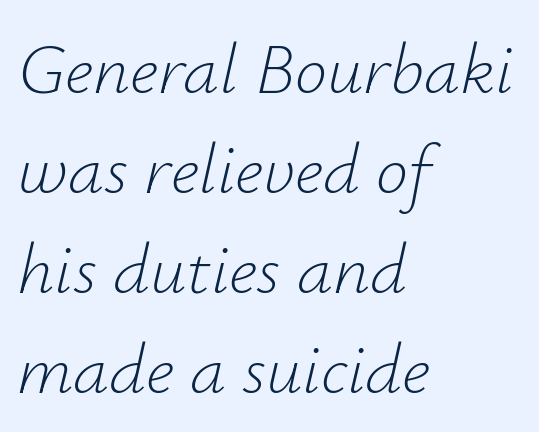
The lines sit at an ordinary, default distance from one another. Standard letterfit; no display-style spreading of the glyphs. The glyphs are unaccompanied by any horizontal stroke below them. The passage shown leans; its letterforms are oblique. No extra ink here — the face is not bold.
